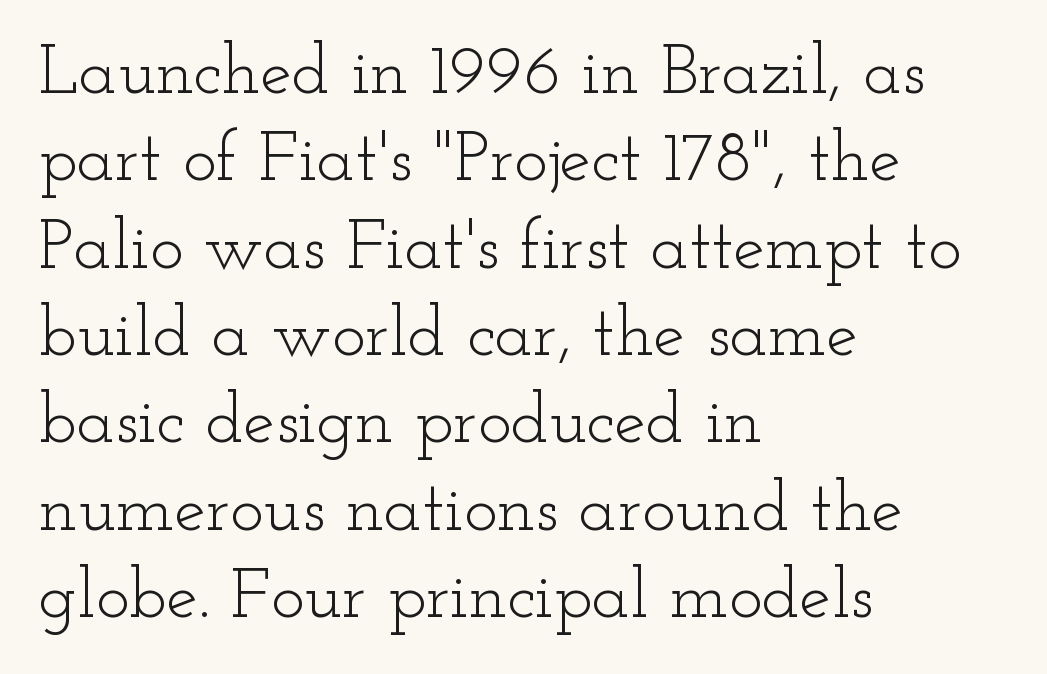
Q: Is the text bold? A: No.
Q: Is the text italic (slanted)? A: No, it is upright.
Q: Is the typeface a serif or a sans-serif typeface? A: Serif.
Q: Is the text underlined? A: No.
Q: How is the paragraph aligned? A: Left-aligned.
Q: Is the spacing between letters normal or unusually wide? A: Normal.
Q: Width (condensed, normal, or wide)? A: Wide.
Q: Stroke contrast? A: Low.
Q: x-height? A: Small.
Q: Monospaced? A: No.
